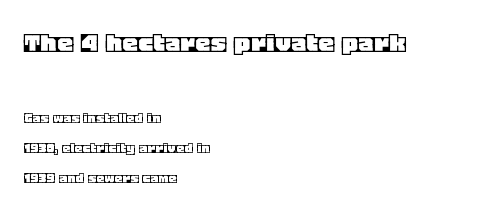
{"italic": "no", "width": "normal", "x_height": "large", "monospaced": "no", "underline": "no", "align": "left", "line_spacing": "loose", "line_spacing_ratio": 1.9, "letter_spacing": "normal", "letter_spacing_em": 0.0, "larger_block": "first", "size_ratio": 1.94, "glyph_px": 31}
